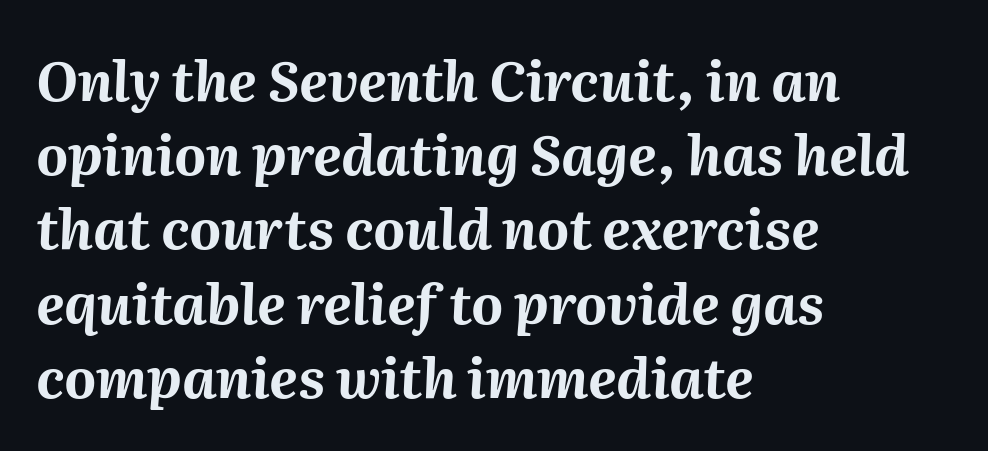
Q: Is the text bold? A: Yes.
Q: Is the text italic (slanted)? A: Yes, it leans right by about 2 degrees.
Q: Is the text underlined? A: No.
Q: How is the paragraph aligned? A: Left-aligned.
Q: Is the spacing between letters normal or unusually wide? A: Normal.
Q: Is the spacing between lines tight, normal or loose? A: Normal.
Q: Width (condensed, normal, or wide)? A: Normal.
Q: Stroke contrast? A: Medium.
Q: x-height? A: Medium.
Q: Monospaced? A: No.
